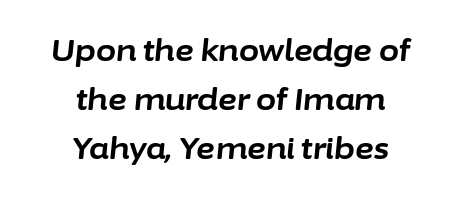
Each new line begins a customary step beneath the previous one. This sample has the flowing, uneven cadence of proportional lettering. The font's italic variant was chosen for this text. Descenders hang freely into open space. The face used here has the dense, thick strokes of a bold.
